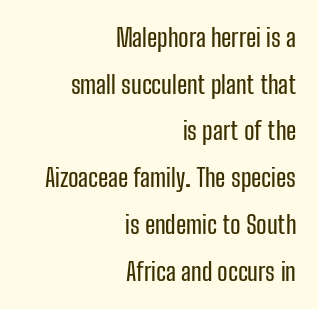
Q: Is the text italic (slanted)? A: No, it is upright.
Q: Is the text underlined? A: No.
Q: How is the paragraph aligned? A: Right-aligned.
Q: Is the spacing between letters normal or unusually wide? A: Normal.
